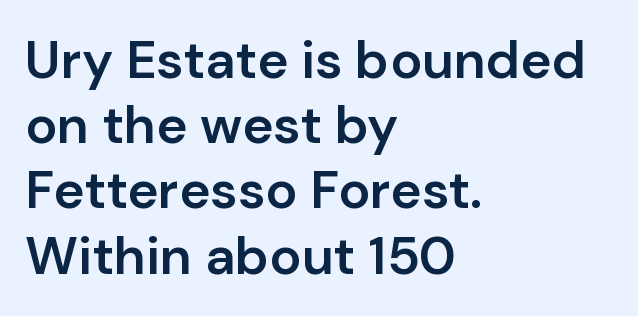
Q: Is the text bold? A: Semi-bold.
Q: Is the text italic (slanted)? A: No, it is upright.
Q: Is the typeface a serif or a sans-serif typeface? A: Sans-serif.
Q: Is the text underlined? A: No.
Q: How is the paragraph aligned? A: Left-aligned.
Q: Is the spacing between letters normal or unusually wide? A: Normal.
Q: Width (condensed, normal, or wide)? A: Normal.
Q: Stroke contrast? A: Low.
Q: x-height? A: Medium.
Q: Monospaced? A: No.
